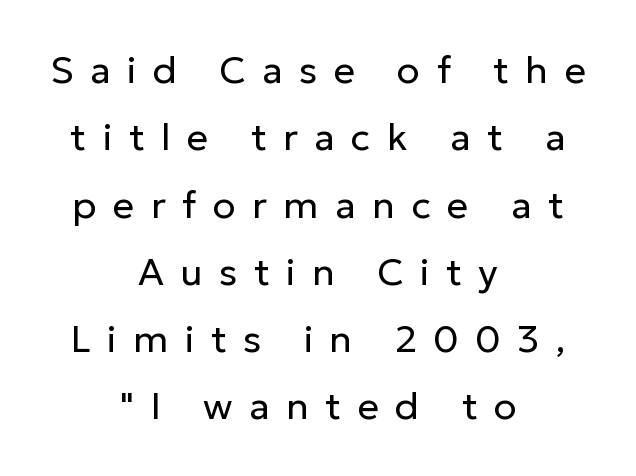
{"serif": "no", "italic": "no", "bold": "no", "weight": "regular", "width": "normal", "stroke_contrast": "low", "x_height": "medium", "monospaced": "no", "underline": "no", "align": "center", "line_spacing_ratio": 1.77, "letter_spacing": "wide", "letter_spacing_em": 0.43, "glyph_px": 38}
